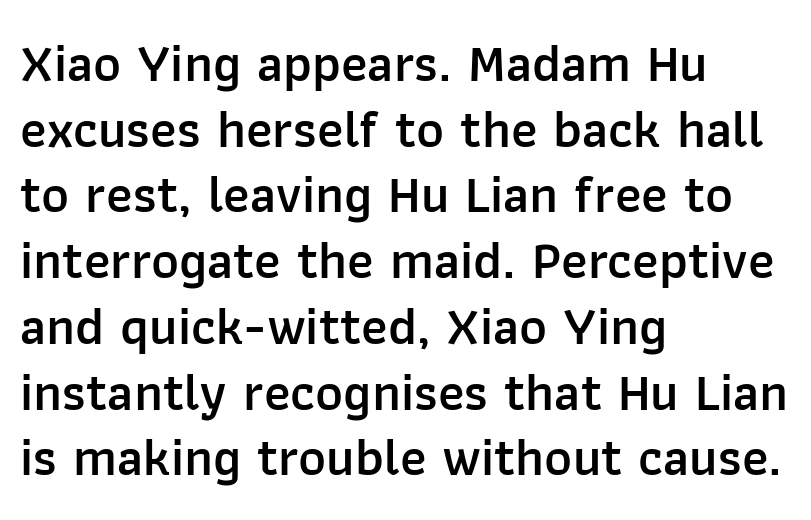
{"serif": "no", "italic": "no", "bold": "semi", "weight": "semibold", "width": "normal", "stroke_contrast": "low", "x_height": "medium", "monospaced": "no", "underline": "no", "align": "left", "line_spacing_ratio": 1.24, "letter_spacing": "normal", "letter_spacing_em": 0.0, "glyph_px": 53}
